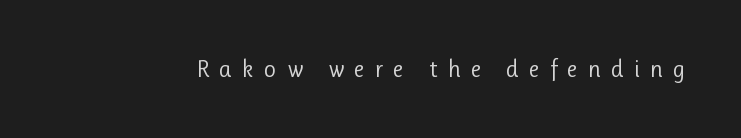
The image shows 24 px text type, upright; set unusually wide letter spacing (+0.42 em), not underlined.
